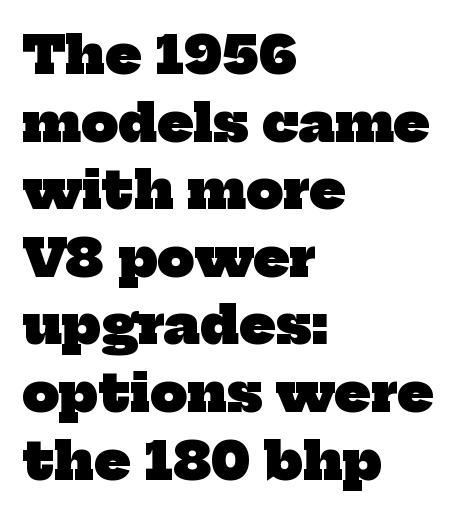
A typesetter would call this proportional, since set widths differ per character. The line texture is even and compact thanks to regular tracking. Type style note: has serifs. The space beneath each line is pristine and unruled. Look at the stroke-to-counter ratio: heavy, a bold. These lines are set flush left with a ragged right edge.
